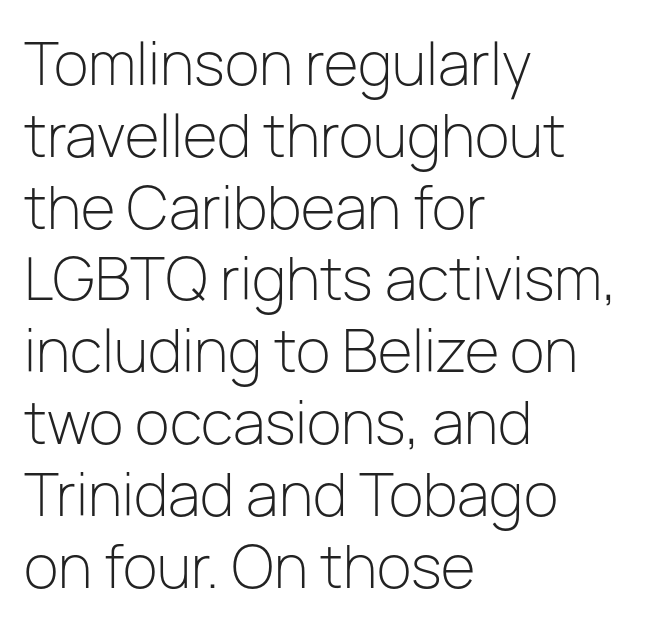
The image shows 57 px light sans-serif type, upright; set left-aligned, normal line spacing (1.26x), normal letter spacing, not underlined; low stroke contrast and a medium x-height.
